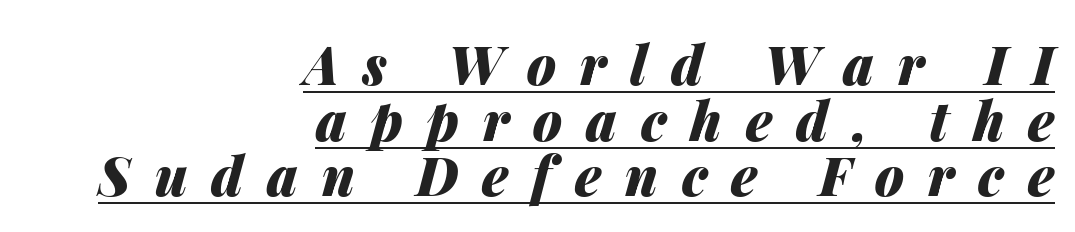
Short note: letters widely spaced. This sample has the flowing, uneven cadence of proportional lettering. The paragraph shown leans on its right margin. On the weight axis this lands at bold, roughly 700. Notice how descenders almost collide with the ascenders below — that's tight leading. Would a proofreader flag this as italicized? Yes.
